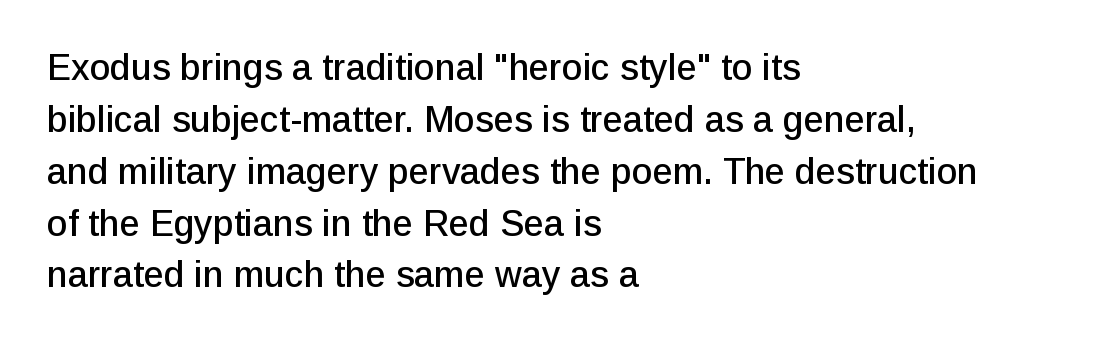
Line starts are locked; line ends wander. This is roman type, the default non-slanted kind. A typesetter would call this proportional, since set widths differ per character. The gaps between neighbouring characters are ordinary and unremarkable.
